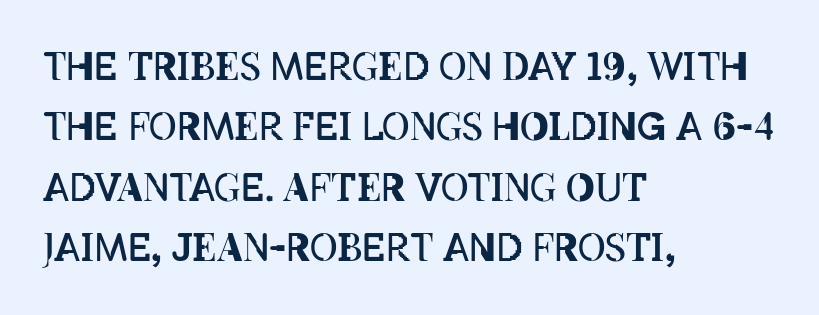
The image shows 38 px regular-weight, condensed type, upright; set left-aligned, normal line spacing (1.59x), normal letter spacing, not underlined; low stroke contrast and a large x-height.
